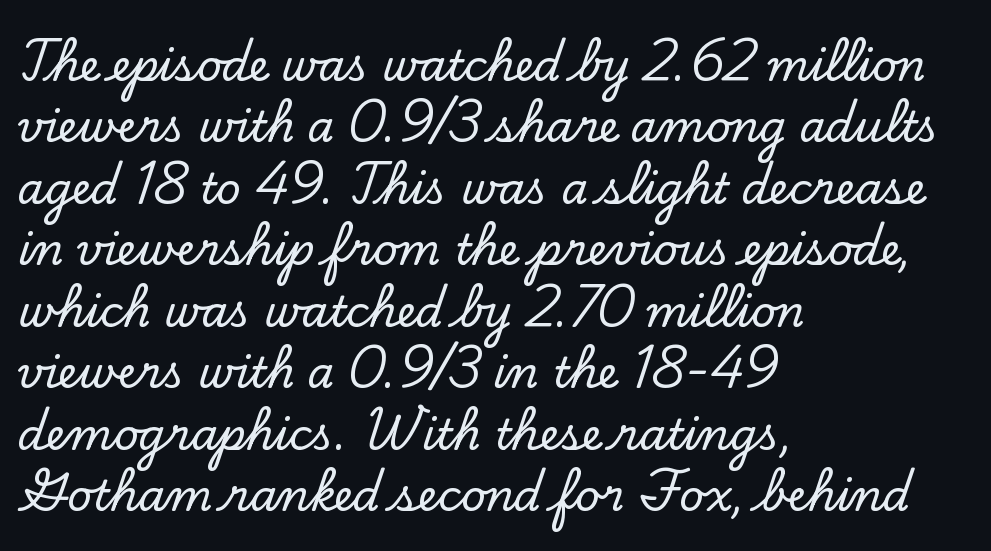
{"serif": "yes", "width": "normal", "stroke_contrast": "low", "x_height": "small", "monospaced": "no", "underline": "no", "align": "left", "line_spacing": "normal", "line_spacing_ratio": 1.43, "letter_spacing": "normal", "letter_spacing_em": 0.0, "glyph_px": 43}
